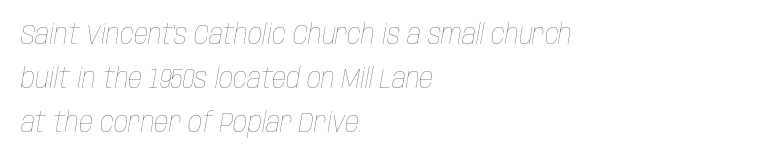
Q: Is the text bold? A: No.
Q: Is the text italic (slanted)? A: Yes, it leans right by about 10 degrees.
Q: Is the text underlined? A: No.
Q: How is the paragraph aligned? A: Left-aligned.
Q: Is the spacing between letters normal or unusually wide? A: Normal.
Q: Is the spacing between lines tight, normal or loose? A: Normal.
Q: Width (condensed, normal, or wide)? A: Condensed.
Q: Stroke contrast? A: Low.
Q: x-height? A: Large.
Q: Monospaced? A: No.
